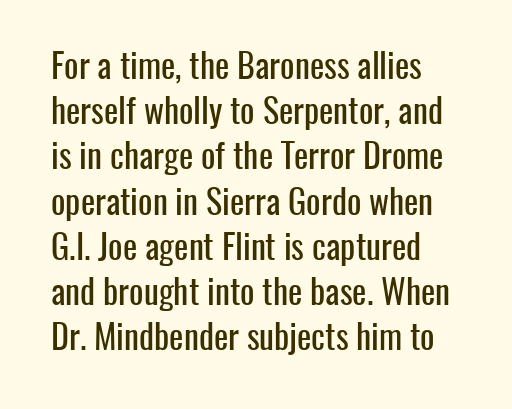
The image shows 34 px condensed sans-serif type, upright; set normal line spacing (1.33x), normal letter spacing, not underlined; low stroke contrast and a medium x-height.
